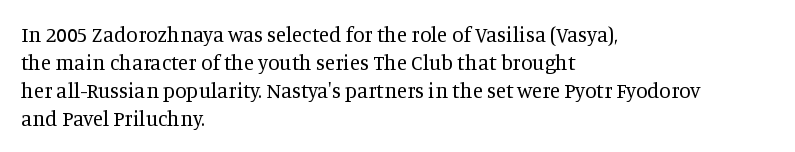
The image shows 21 px text type, upright; set left-aligned, normal line spacing (1.33x), normal letter spacing, not underlined.
